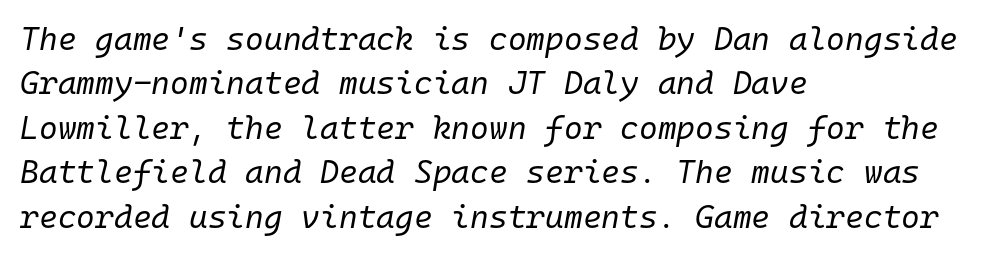
Q: Is the text bold? A: No.
Q: Is the text italic (slanted)? A: Yes, it leans right by about 10 degrees.
Q: Is the text underlined? A: No.
Q: How is the paragraph aligned? A: Left-aligned.
Q: Is the spacing between letters normal or unusually wide? A: Normal.
Q: Is the spacing between lines tight, normal or loose? A: Normal.
Q: Width (condensed, normal, or wide)? A: Normal.
Q: Stroke contrast? A: Low.
Q: x-height? A: Medium.
Q: Monospaced? A: Yes.
